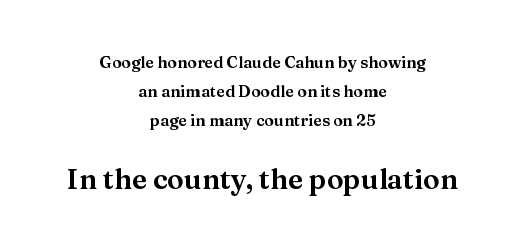
{"serif": "yes", "italic": "no", "width": "normal", "stroke_contrast": "medium", "x_height": "medium", "monospaced": "no", "underline": "no", "align": "center", "line_spacing_ratio": 1.8, "letter_spacing": "normal", "letter_spacing_em": 0.0, "larger_block": "second", "size_ratio": 1.75, "glyph_px": 28}
